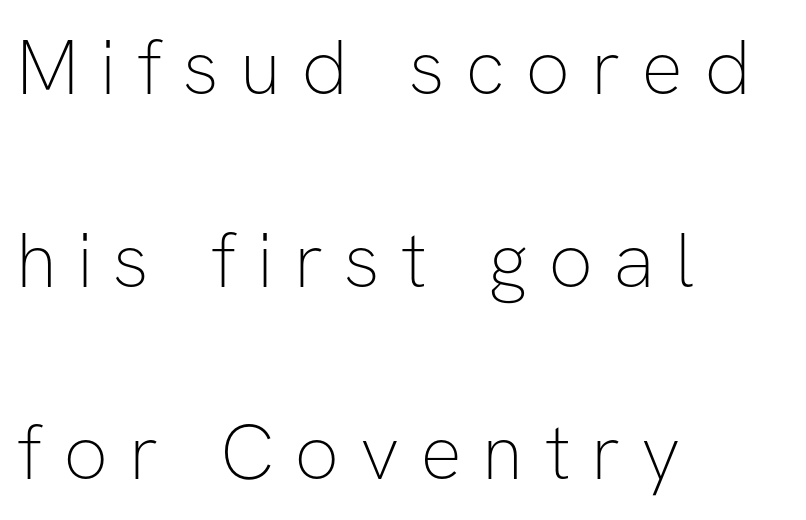
Regarding serifs, this sample does without them. Stem width sits at or under what a default text font uses. A typesetter would call this proportional, since set widths differ per character. Unlike italic type, these characters show no tilt at all.
